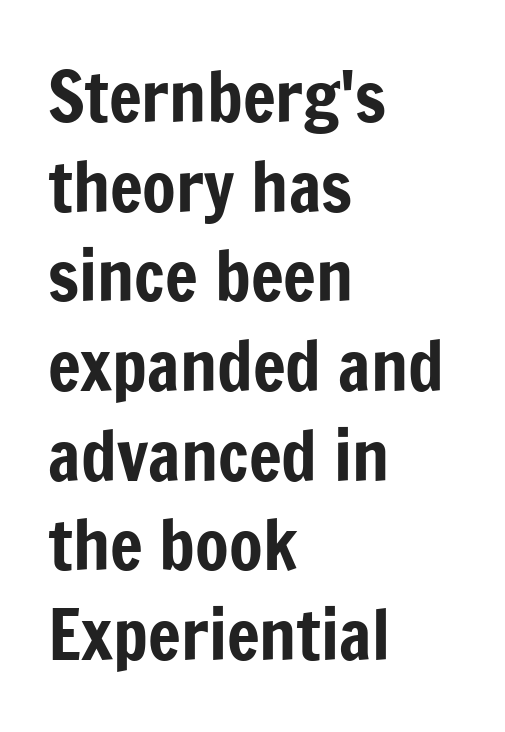
All the whitespace from short lines collects on the right. A typesetter would label this face a sans. The letters sit at their default tracking, neither squeezed nor spread. If you drew a line through each stem, it would be perfectly vertical.
